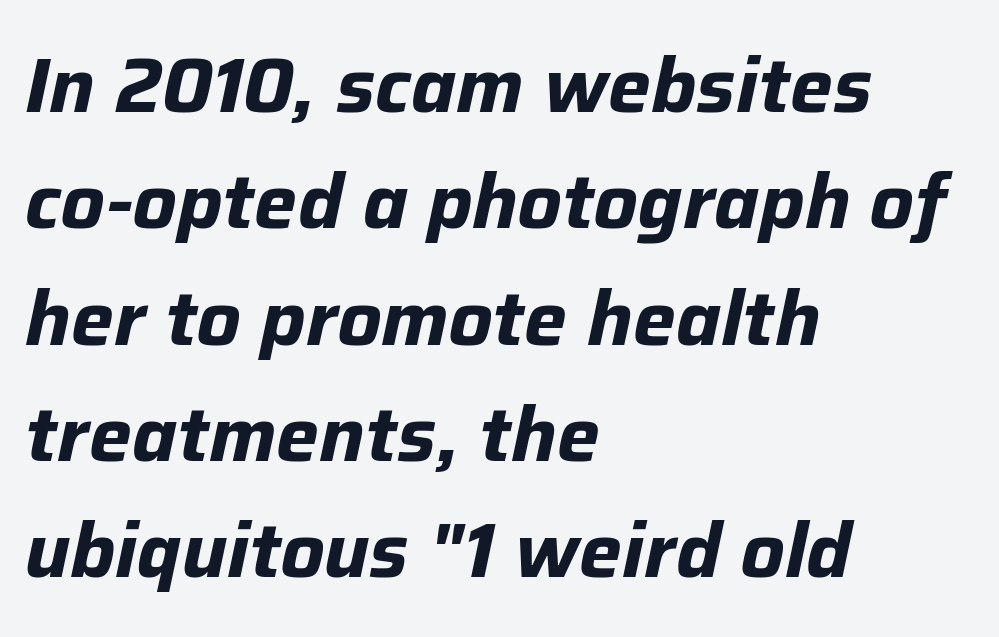
Q: Is the text bold? A: Yes.
Q: Is the text italic (slanted)? A: Yes, it leans right by about 12 degrees.
Q: Is the text underlined? A: No.
Q: How is the paragraph aligned? A: Left-aligned.
Q: Is the spacing between letters normal or unusually wide? A: Normal.
Q: Is the spacing between lines tight, normal or loose? A: Normal.
Q: Width (condensed, normal, or wide)? A: Normal.
Q: Stroke contrast? A: Low.
Q: x-height? A: Medium.
Q: Monospaced? A: No.
